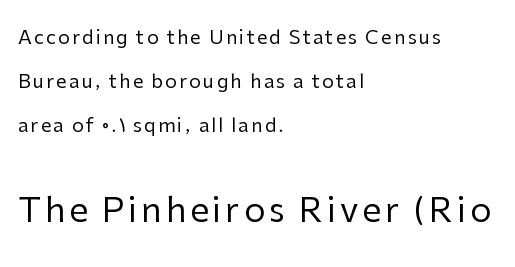
{"serif": "no", "italic": "no", "bold": "no", "weight": "regular", "width": "normal", "stroke_contrast": "low", "x_height": "medium", "monospaced": "no", "underline": "no", "align": "left", "line_spacing": "loose", "line_spacing_ratio": 2.31, "larger_block": "second", "size_ratio": 1.79, "glyph_px": 34}
